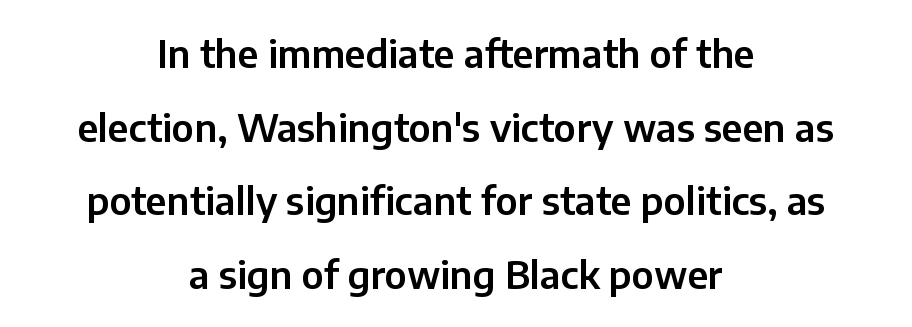
{"serif": "no", "italic": "no", "width": "normal", "stroke_contrast": "low", "x_height": "medium", "monospaced": "no", "underline": "no", "align": "center", "line_spacing": "loose", "line_spacing_ratio": 1.94, "letter_spacing": "normal", "letter_spacing_em": 0.0, "glyph_px": 38}
